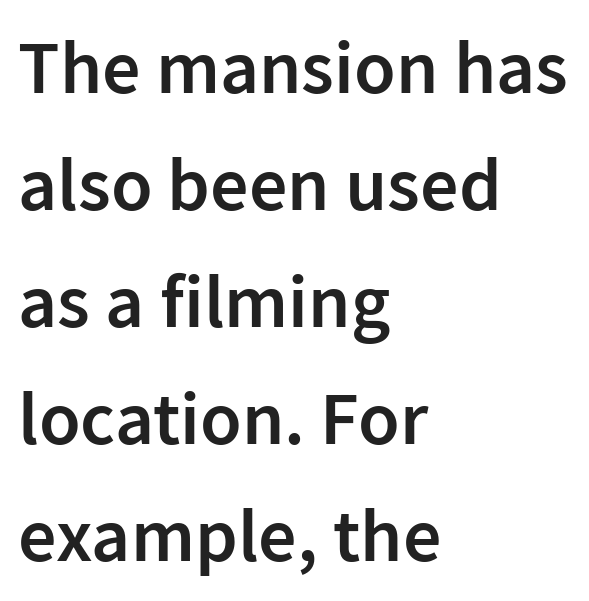
No word sits above an underline. Vertically, the passage feels balanced, rows spaced as you'd expect. Strokes here are thickened, but only to semibold level. The passage shown is typed in a proportional face where columns would drift. In terms of letterform style, serifs are entirely absent.
